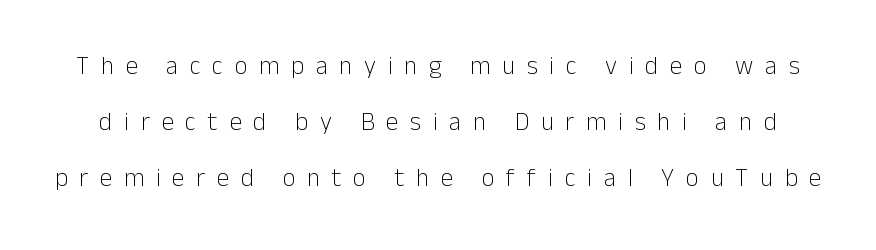
{"italic": "no", "bold": "no", "underline": "no", "line_spacing": "loose", "line_spacing_ratio": 2.25, "letter_spacing": "wide", "letter_spacing_em": 0.47, "glyph_px": 25}
